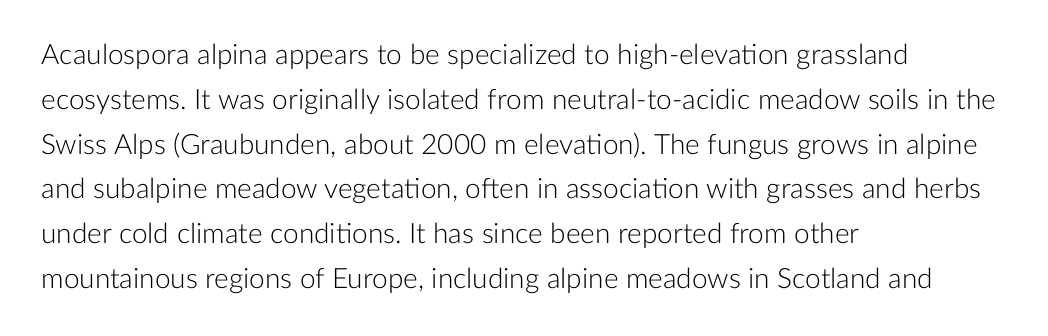
Look at the tracking — it's just the regular setting, nothing added. This reads as an unemphasized weight, regular at the heaviest. Nothing sits at the stroke ends, so this counts as sans-serif. The space directly below the letters is spotless.
